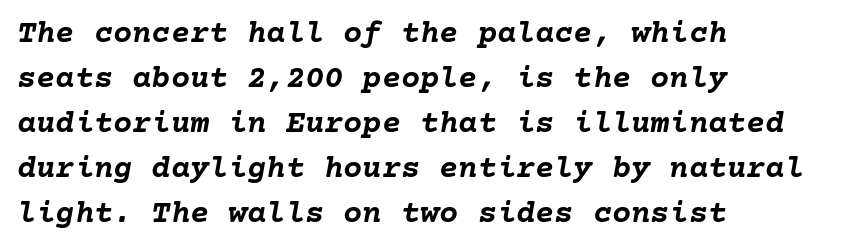
The image shows 32 px semibold type, italic (leaning right); set left-aligned, normal line spacing (1.41x), normal letter spacing, not underlined; low stroke contrast and a medium x-height.
